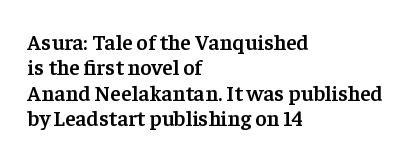
The image shows 22 px text type, upright; set left-aligned, tight line spacing (1.15x), normal letter spacing, not underlined.
